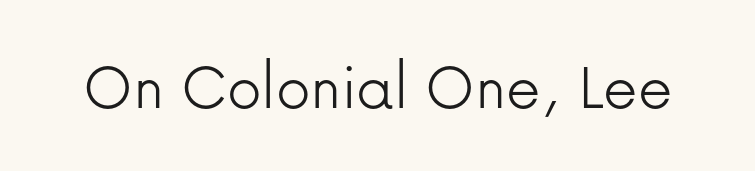
Weight: in the light-to-regular range. Quick note: underline off. The axis of the letterforms is exactly vertical. Think of a printed novel: that variable character pitch is what you see here. Check where the strokes stop: nothing finishes them off — pure sans. The line texture is even and compact thanks to regular tracking.
